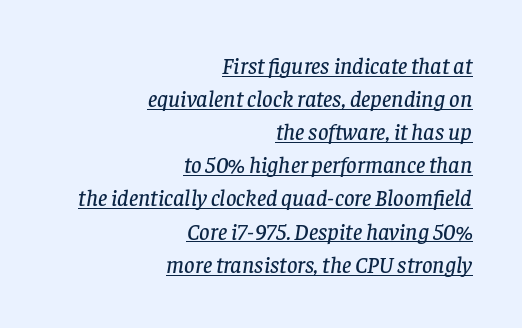
{"italic": "yes", "lean": "right", "slant_degrees": 8, "underline": "yes", "align": "right", "line_spacing": "normal", "line_spacing_ratio": 1.44, "letter_spacing": "normal", "letter_spacing_em": 0.0, "glyph_px": 23}
